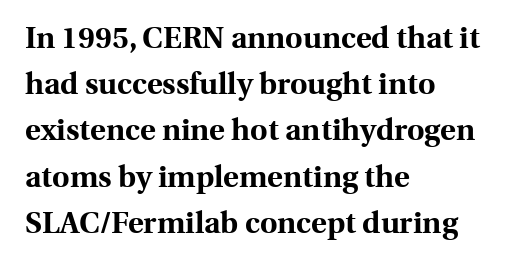
This is the regular roman posture of the typeface. The glyphs in this specimen are seriffed. Left-aligned paragraph, ragged on the right. The horizontal fit of the characters is conventional and even. As a designer I'd log this as weight 700, bold.
